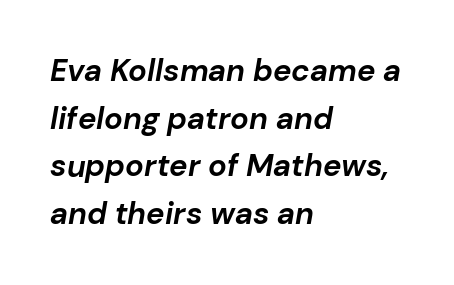
The image shows 31 px bold type, italic (leaning right); set left-aligned, normal line spacing (1.54x), normal letter spacing, not underlined; low stroke contrast and a medium x-height.
